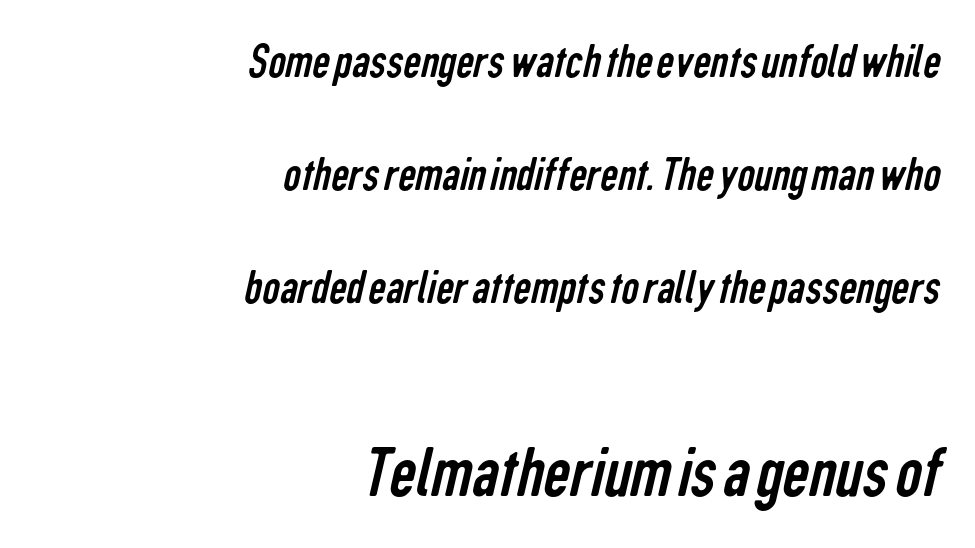
{"serif": "no", "bold": "no", "weight": "regular", "width": "condensed", "stroke_contrast": "low", "x_height": "medium", "monospaced": "no", "underline": "no", "align": "right", "line_spacing": "loose", "line_spacing_ratio": 2.31, "letter_spacing": "normal", "letter_spacing_em": 0.0, "larger_block": "second", "size_ratio": 1.51, "glyph_px": 74}
